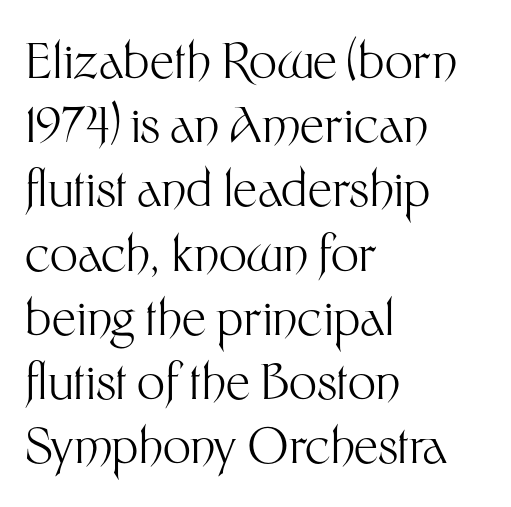
Notice how descenders clear the ascenders below comfortably — that's standard leading. A sans-serif font was chosen for this passage. In CSS terms this would be text-align: left. The passage shown is typed in a proportional face where columns would drift. The strip under each line holds only bare page. The strokes carry an ordinary text weight at most.
